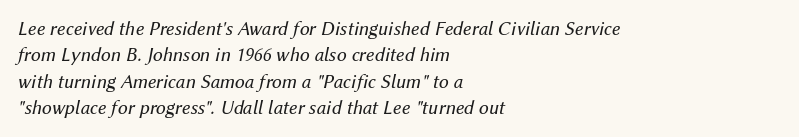
Q: Is the text bold? A: No.
Q: Is the text italic (slanted)? A: Yes, it leans right by about 12 degrees.
Q: Is the text underlined? A: No.
Q: How is the paragraph aligned? A: Left-aligned.
Q: Is the spacing between letters normal or unusually wide? A: Normal.
Q: Is the spacing between lines tight, normal or loose? A: Normal.
